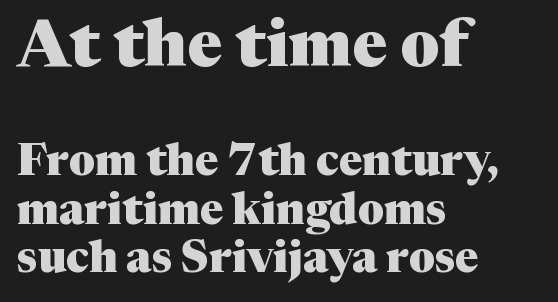
Check under the words: just untouched page. You could not count columns in this text — the font is proportionally spaced. I'd describe the lettering as bold — thick and assertive. Words appear dense and cohesive because spacing is normal.
